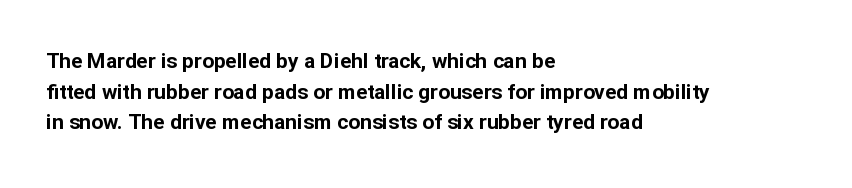
Q: Is the text bold? A: Yes.
Q: Is the text italic (slanted)? A: No, it is upright.
Q: Is the text underlined? A: No.
Q: How is the paragraph aligned? A: Left-aligned.
Q: Is the spacing between letters normal or unusually wide? A: Normal.
Q: Is the spacing between lines tight, normal or loose? A: Normal.
